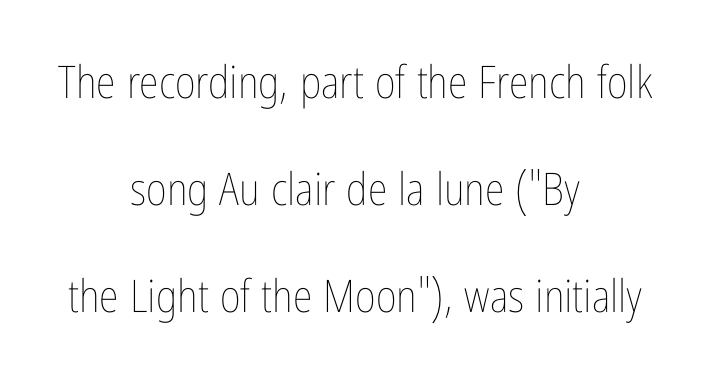
The image shows 45 px thin, condensed type, upright; set centered, loose line spacing (2.38x), normal letter spacing, not underlined; low stroke contrast and a medium x-height.
